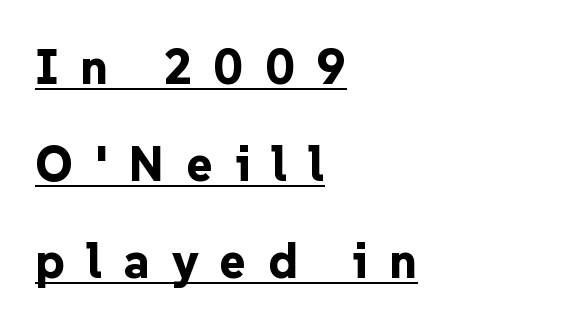
Q: Is the text bold? A: Yes.
Q: Is the text italic (slanted)? A: No, it is upright.
Q: Is the typeface a serif or a sans-serif typeface? A: Sans-serif.
Q: Is the text underlined? A: Yes.
Q: How is the paragraph aligned? A: Left-aligned.
Q: Is the spacing between letters normal or unusually wide? A: Unusually wide.
Q: Is the spacing between lines tight, normal or loose? A: Loose.
Q: Width (condensed, normal, or wide)? A: Normal.
Q: Stroke contrast? A: Low.
Q: x-height? A: Medium.
Q: Monospaced? A: No.
